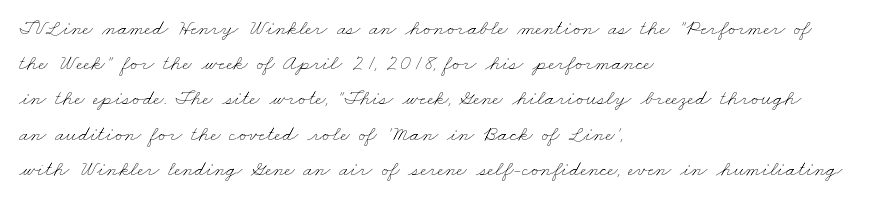
The passage is arranged the way most books set body copy — flush left. Stroke thickness stays within the range of a standard reading face or lighter. Tracking here is standard; glyphs follow each other at the usual distance. Reading down the column, the eye jumps a familiar distance to each next line. The strip under each line holds only bare page.
